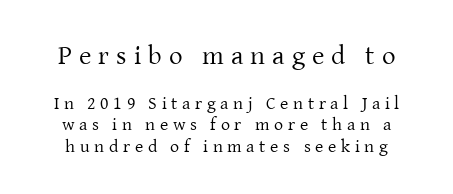
Look at the tracking — it's clearly loosened, letters drifting apart. Top chunk: large. Bottom chunk: small. The font is comparable to plain body text, perhaps lighter. Underlining? Definitely not there.
